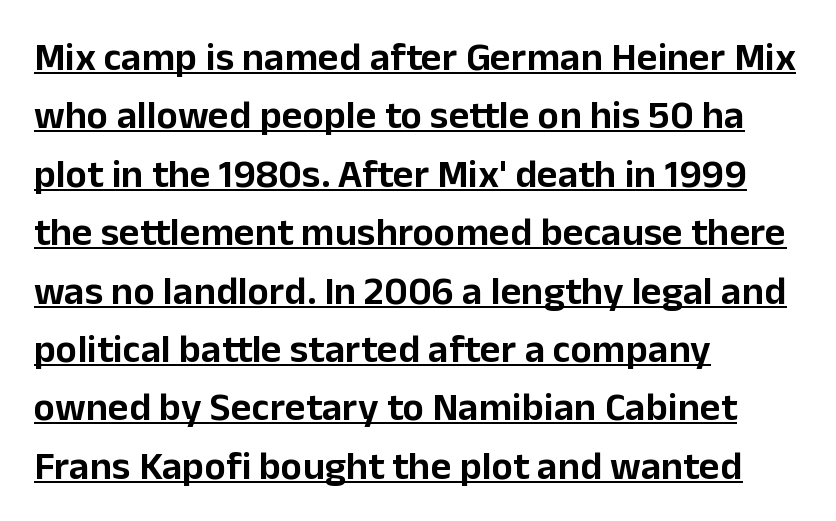
The image shows 40 px sans-serif type, upright; set left-aligned, normal line spacing (1.46x), normal letter spacing, underlined; low stroke contrast and a medium x-height.
